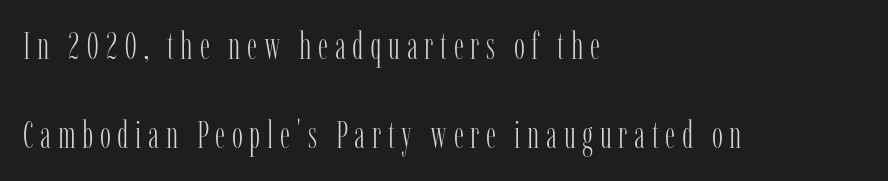
Q: Is the text bold? A: No.
Q: Is the text italic (slanted)? A: No, it is upright.
Q: Is the typeface a serif or a sans-serif typeface? A: Serif.
Q: Is the text underlined? A: No.
Q: How is the paragraph aligned? A: Left-aligned.
Q: Is the spacing between lines tight, normal or loose? A: Loose.
Q: Width (condensed, normal, or wide)? A: Condensed.
Q: Stroke contrast? A: Low.
Q: x-height? A: Medium.
Q: Monospaced? A: No.
